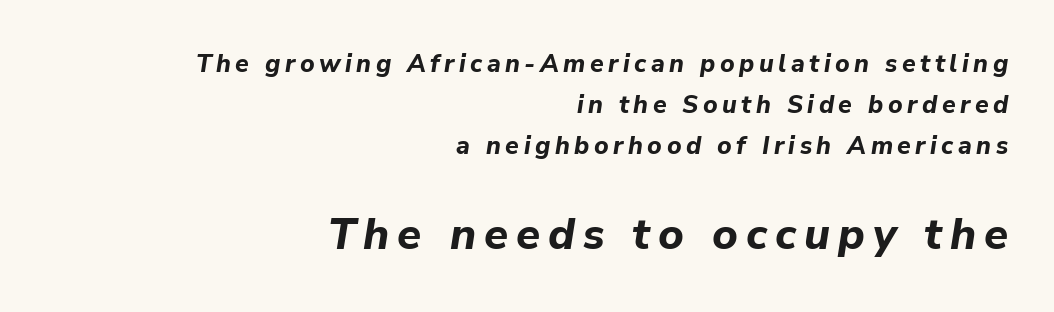
Q: Is the text bold? A: Yes.
Q: Is the text italic (slanted)? A: Yes, it leans right by about 9 degrees.
Q: Is the text underlined? A: No.
Q: How is the paragraph aligned? A: Right-aligned.
Q: Is the spacing between lines tight, normal or loose? A: Normal.
Q: Which block of text is set in a larger size, the first (top) or the second (bottom)? A: The second (bottom) one.
Q: Width (condensed, normal, or wide)? A: Normal.
Q: Stroke contrast? A: Low.
Q: x-height? A: Medium.
Q: Monospaced? A: No.
